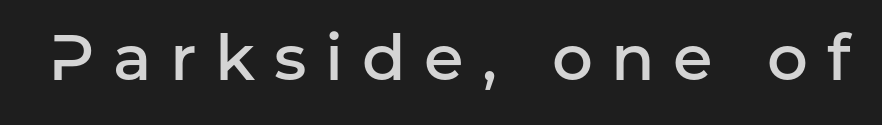
{"serif": "no", "italic": "no", "bold": "semi", "weight": "semibold", "width": "normal", "stroke_contrast": "low", "x_height": "medium", "monospaced": "no", "underline": "no", "letter_spacing": "wide", "letter_spacing_em": 0.29, "glyph_px": 64}
